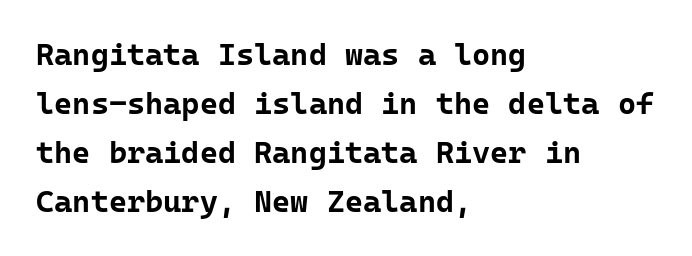
Heavy-handed strokes throughout: this text is bold. It's the straight-up-and-down kind of type. The rag falls on the right side of this text block. Is this a sans? Yes — the strokes have no serifs. The string is rendered with underlining switched off.
